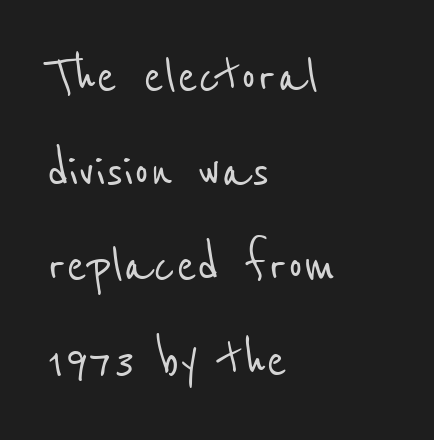
Is this a sans? Yes — the strokes have no serifs. Unmarked baselines from the first word to the last. Normally led — the rows are evenly, conventionally spaced. This sample uses plain, unmodified letter spacing. This sample has the flowing, uneven cadence of proportional lettering. The rag falls on the right side of this text block.
